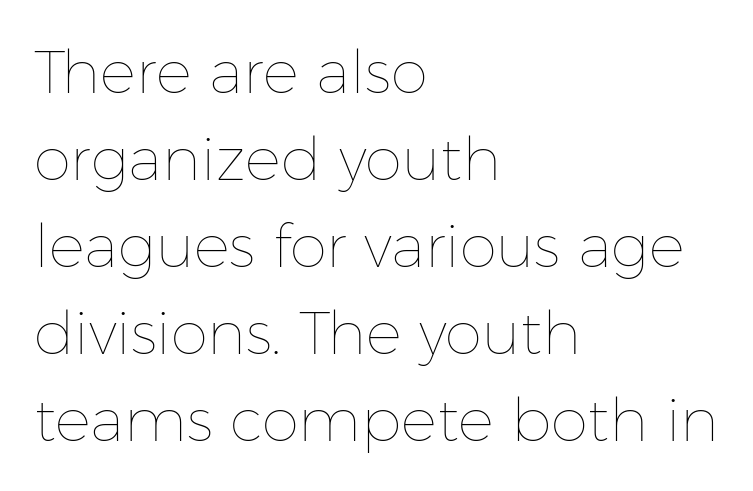
Q: Is the text bold? A: No.
Q: Is the text italic (slanted)? A: No, it is upright.
Q: Is the text underlined? A: No.
Q: How is the paragraph aligned? A: Left-aligned.
Q: Is the spacing between letters normal or unusually wide? A: Normal.
Q: Is the spacing between lines tight, normal or loose? A: Normal.
Q: Width (condensed, normal, or wide)? A: Normal.
Q: Stroke contrast? A: Low.
Q: x-height? A: Medium.
Q: Monospaced? A: No.
